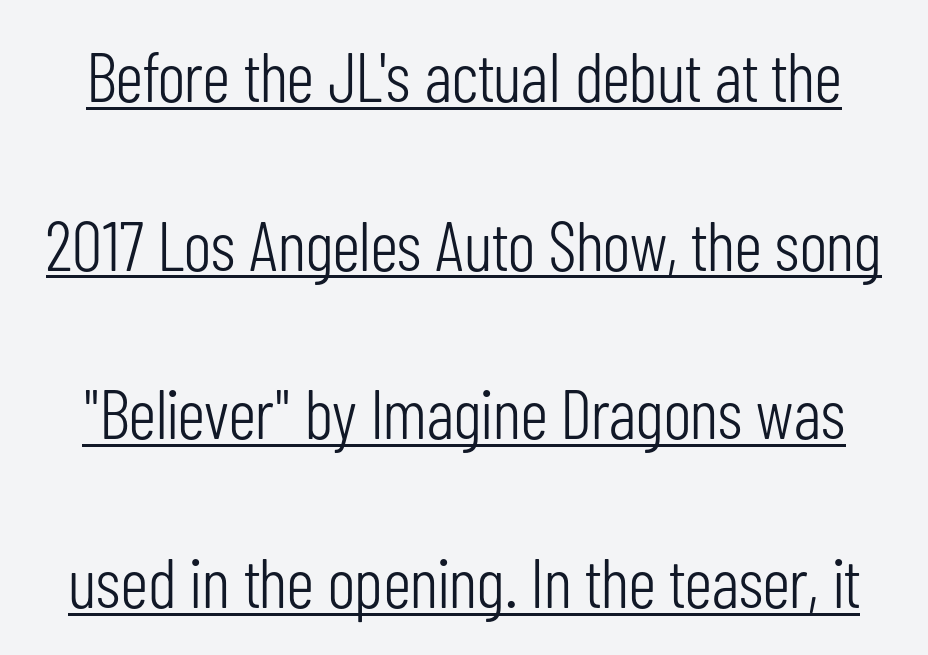
Glyph-to-glyph distance matches everyday printed text. The typeface has the unassuming heft of standard copy or less. Does the lettering tilt? It doesn't — this is upright. Each letter keeps its own natural width here, so spacing adapts to shape. Each letter's strokes conclude bluntly, with no projecting serifs. Honestly, the underline is the first thing you notice here.
